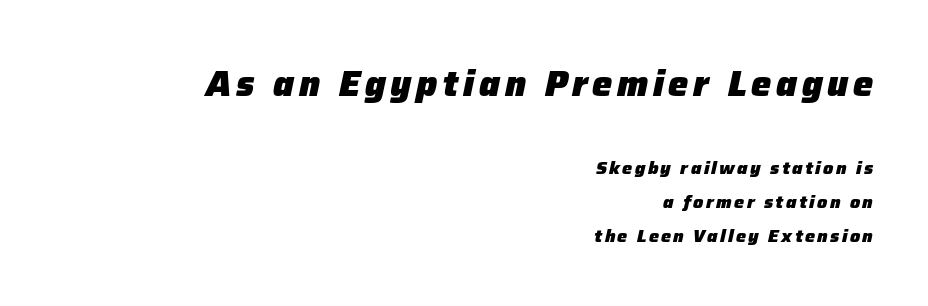
{"italic": "yes", "lean": "right", "slant_degrees": 12, "bold": "yes", "weight": "heavy", "width": "normal", "stroke_contrast": "low", "x_height": "medium", "monospaced": "no", "underline": "no", "align": "right", "line_spacing": "loose", "line_spacing_ratio": 1.91, "larger_block": "first", "size_ratio": 2.0, "glyph_px": 36}
